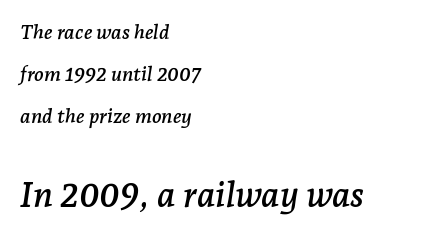
The image shows 35 px serif type, italic (leaning right); set left-aligned, loose line spacing (2.1x), normal letter spacing, not underlined; the second (bottom) block is 1.75x larger; low stroke contrast and a medium x-height.
